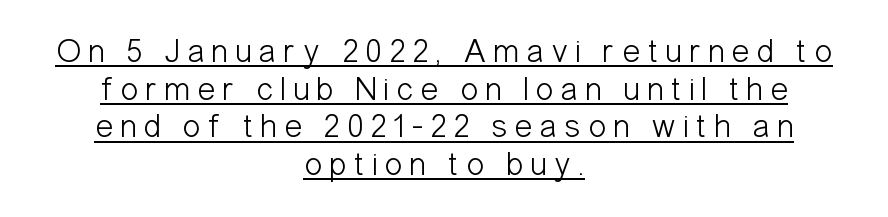
{"serif": "no", "italic": "no", "bold": "no", "weight": "light", "width": "condensed", "stroke_contrast": "low", "x_height": "medium", "monospaced": "no", "underline": "yes", "align": "center", "line_spacing": "tight", "line_spacing_ratio": 1.11, "letter_spacing": "wide", "letter_spacing_em": 0.2, "glyph_px": 34}
